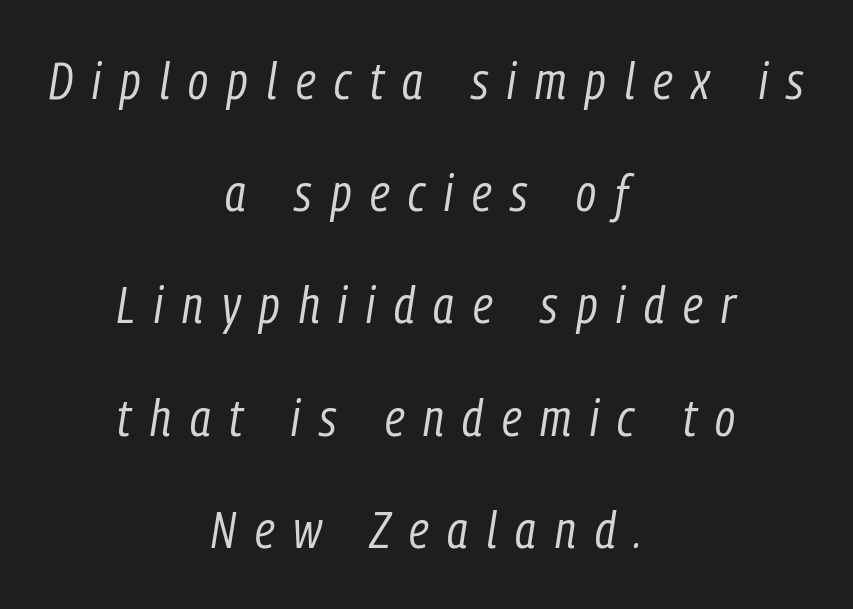
{"italic": "yes", "lean": "right", "slant_degrees": 9, "bold": "no", "weight": "regular", "width": "condensed", "stroke_contrast": "low", "x_height": "medium", "monospaced": "no", "underline": "no", "align": "center", "line_spacing": "loose", "line_spacing_ratio": 2.2, "letter_spacing": "wide", "letter_spacing_em": 0.37, "glyph_px": 51}
